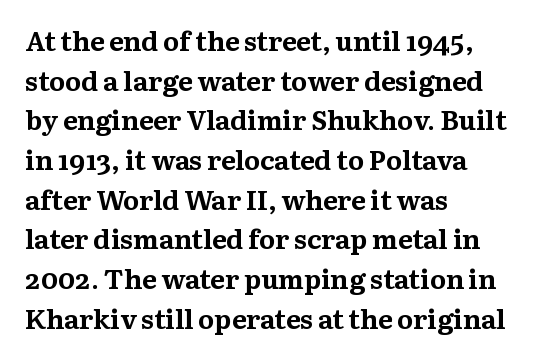
The glyphs are unaccompanied by any horizontal stroke below them. The characters look thick and weighty, a clear bold. Horizontally, the lines are justified to the leading edge only. Successive baselines arrive at the customary interval. Ordinary non-slanted type is in use.
